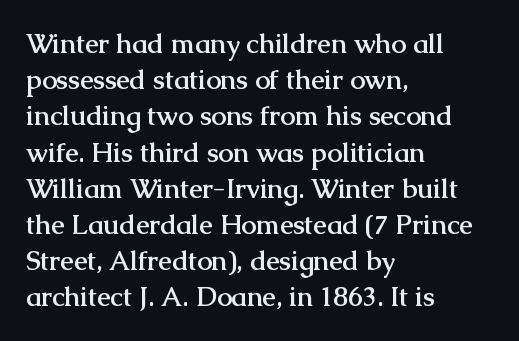
Does the weight exceed regular? Yes, all the way to bold. Inter-character spacing is left at the font's built-in metrics. If you drew a ruler down the left edge, every line would touch it. Only glyphs here, with clear space below each row. This sample keeps an unexceptional amount of space between lines.
